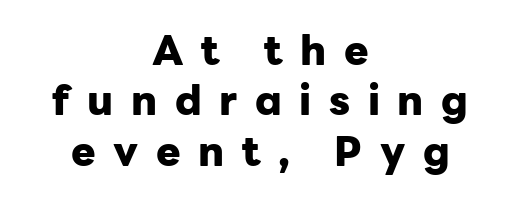
Q: Is the text bold? A: Yes.
Q: Is the text italic (slanted)? A: No, it is upright.
Q: Is the typeface a serif or a sans-serif typeface? A: Sans-serif.
Q: Is the text underlined? A: No.
Q: How is the paragraph aligned? A: Centered.
Q: Is the spacing between letters normal or unusually wide? A: Unusually wide.
Q: Width (condensed, normal, or wide)? A: Normal.
Q: Stroke contrast? A: Low.
Q: x-height? A: Medium.
Q: Monospaced? A: No.
